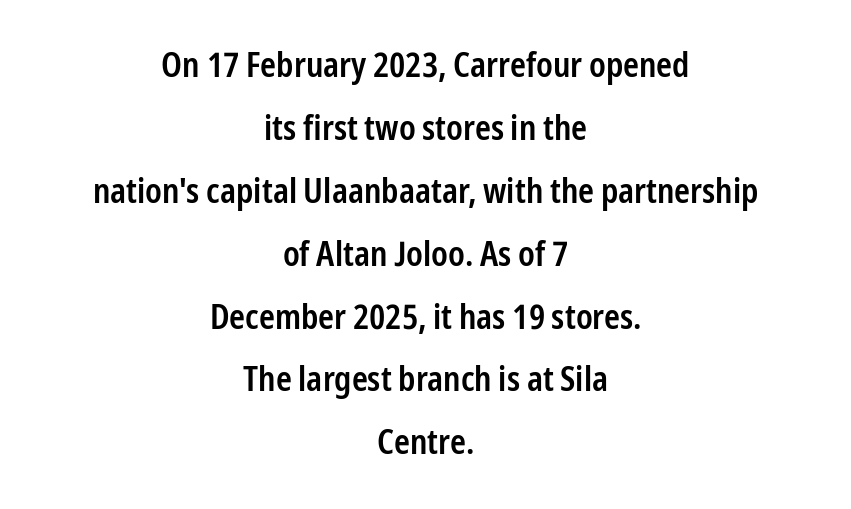
Is this a fixed-width face? No — the glyphs have proportional, varying widths. A student would call this center alignment; a typographer would say set centered. Clear beneath every line of the passage. Nope, no serifs anywhere on these letters. Posture: straight, roman, zero tilt. What stands out about the letter spacing? Nothing — it is the standard amount.
